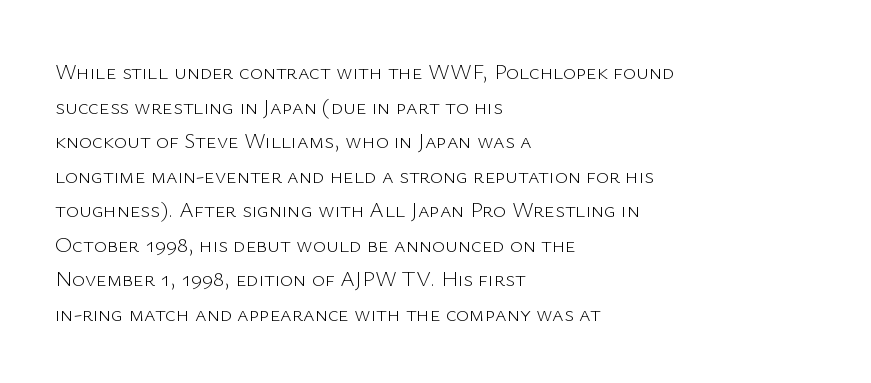
{"italic": "no", "bold": "no", "underline": "no", "align": "left", "line_spacing": "normal", "line_spacing_ratio": 1.57, "letter_spacing": "normal", "letter_spacing_em": 0.0, "glyph_px": 22}
